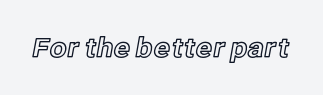
This rendering leaves character spacing at its baseline value. Has an underline been added? It has not.
